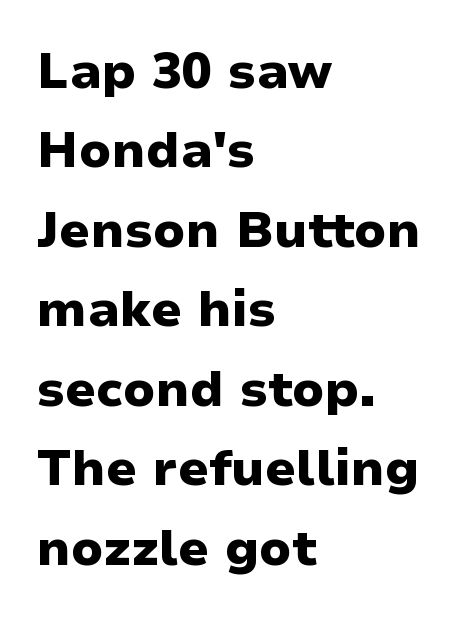
{"serif": "no", "italic": "no", "bold": "yes", "weight": "heavy", "width": "normal", "stroke_contrast": "low", "x_height": "medium", "monospaced": "no", "underline": "no", "align": "left", "line_spacing": "normal", "line_spacing_ratio": 1.59, "letter_spacing": "normal", "letter_spacing_em": 0.0, "glyph_px": 50}
